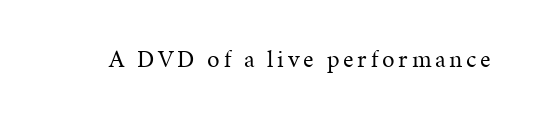
The image shows 25 px text type, upright; set not underlined.
